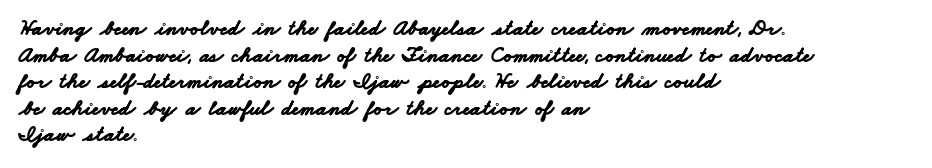
The image shows 22 px bold type; set left-aligned, line spacing 1.21x, normal letter spacing, not underlined.
